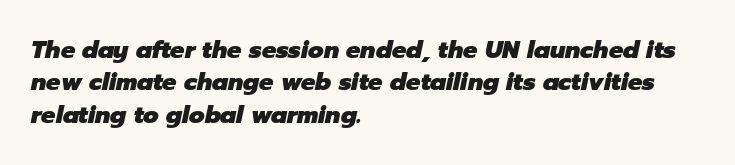
Q: Is the text bold? A: Yes.
Q: Is the text italic (slanted)? A: Yes, it leans right by about 12 degrees.
Q: Is the text underlined? A: No.
Q: How is the paragraph aligned? A: Left-aligned.
Q: Is the spacing between letters normal or unusually wide? A: Normal.
Q: Is the spacing between lines tight, normal or loose? A: Normal.
